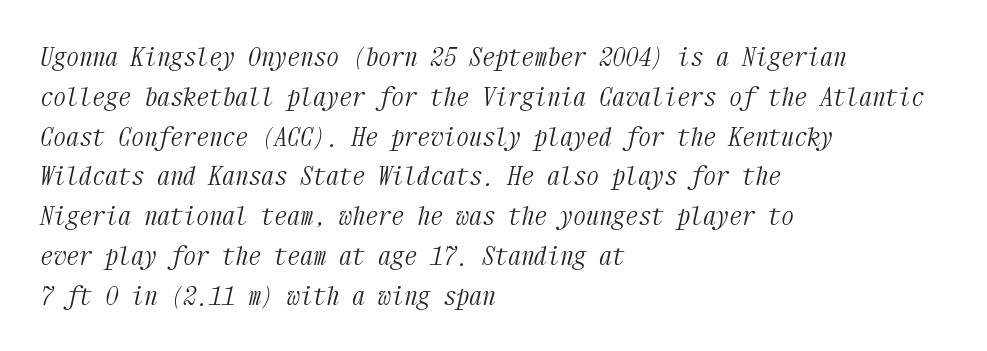
The image shows 26 px text type, italic (leaning right); set left-aligned, normal line spacing (1.53x), normal letter spacing, not underlined.
